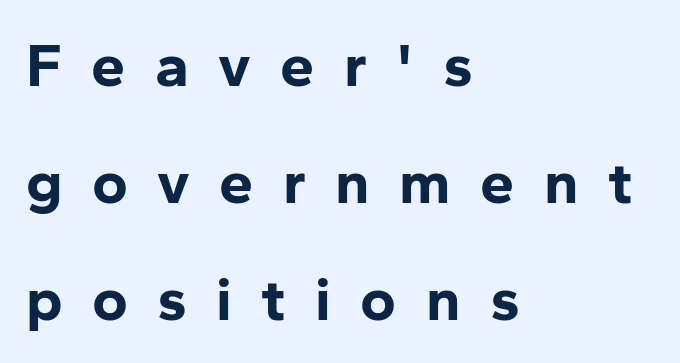
Q: Is the text bold? A: Yes.
Q: Is the text italic (slanted)? A: No, it is upright.
Q: Is the typeface a serif or a sans-serif typeface? A: Sans-serif.
Q: Is the text underlined? A: No.
Q: How is the paragraph aligned? A: Left-aligned.
Q: Is the spacing between letters normal or unusually wide? A: Unusually wide.
Q: Is the spacing between lines tight, normal or loose? A: Loose.
Q: Width (condensed, normal, or wide)? A: Normal.
Q: Stroke contrast? A: Low.
Q: x-height? A: Medium.
Q: Monospaced? A: No.
